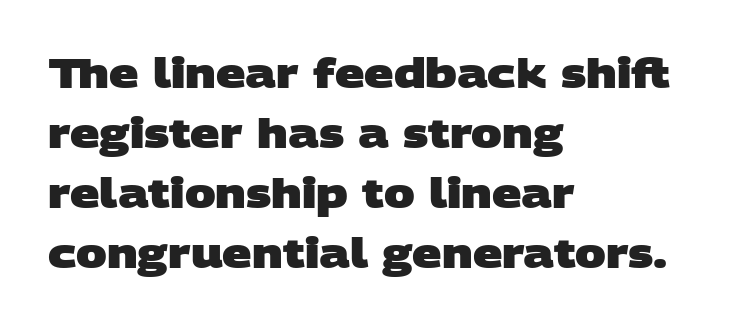
The image shows 41 px heavy, wide sans-serif type; set left-aligned, normal line spacing (1.46x), normal letter spacing, not underlined; low stroke contrast and a large x-height.
